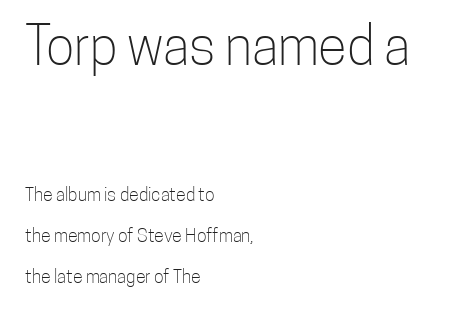
{"serif": "no", "italic": "no", "bold": "no", "weight": "light", "width": "condensed", "stroke_contrast": "low", "x_height": "medium", "monospaced": "no", "underline": "no", "align": "left", "line_spacing": "loose", "line_spacing_ratio": 2.26, "letter_spacing": "normal", "letter_spacing_em": 0.0, "larger_block": "first", "size_ratio": 2.94, "glyph_px": 53}
